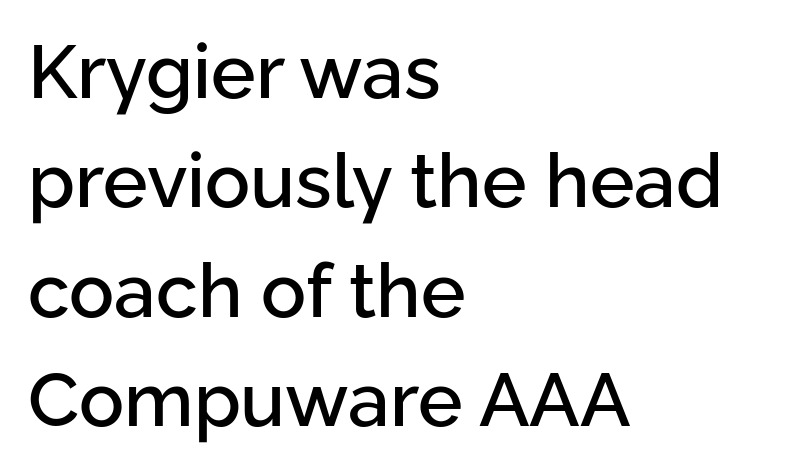
{"serif": "no", "italic": "no", "width": "normal", "stroke_contrast": "low", "x_height": "medium", "monospaced": "no", "underline": "no", "align": "left", "line_spacing": "normal", "line_spacing_ratio": 1.46, "letter_spacing": "normal", "letter_spacing_em": 0.0, "glyph_px": 75}
